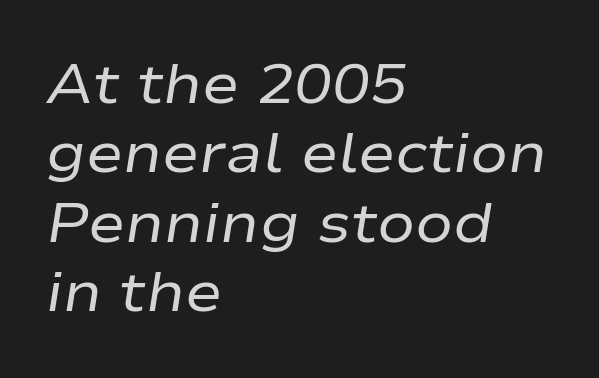
The image shows 56 px regular-weight, wide type, italic (leaning right); set left-aligned, line spacing 1.24x, normal letter spacing, not underlined; low stroke contrast and a medium x-height.
